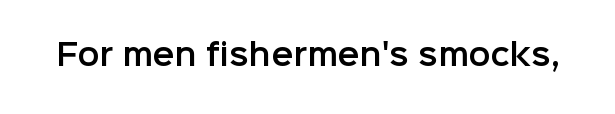
The image shows 29 px sans-serif type, upright; set normal letter spacing, not underlined; low stroke contrast and a medium x-height.
